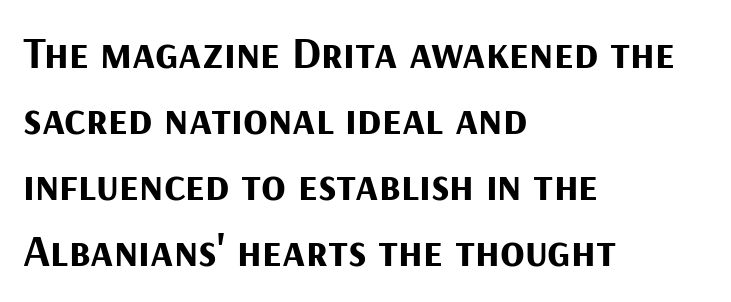
{"serif": "no", "italic": "no", "bold": "yes", "weight": "bold", "width": "normal", "stroke_contrast": "medium", "x_height": "medium", "monospaced": "no", "underline": "no", "align": "left", "line_spacing": "normal", "line_spacing_ratio": 1.47, "letter_spacing": "normal", "letter_spacing_em": 0.0, "glyph_px": 45}
